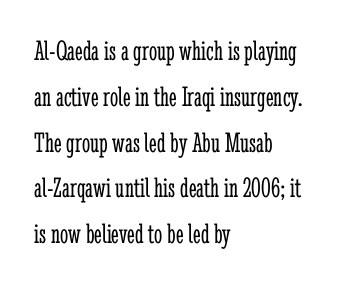
{"serif": "yes", "italic": "no", "bold": "no", "weight": "light", "width": "condensed", "stroke_contrast": "low", "x_height": "medium", "monospaced": "no", "underline": "no", "align": "left", "line_spacing": "normal", "line_spacing_ratio": 1.58, "letter_spacing": "normal", "letter_spacing_em": 0.0, "glyph_px": 29}
